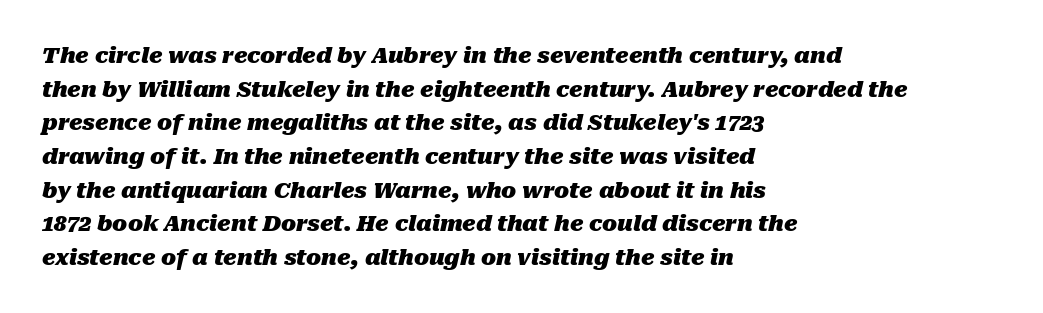
Honestly, there is no underline to notice here at all. This sample is left-justified, so line endings fall wherever the words run out. A normal amount of white space separates one row of letters from the next. Students, note that the glyphs here touch the page at normal intervals. Caption: bold face, heavy strokes. The face used here has a pronounced slope to its letters.
